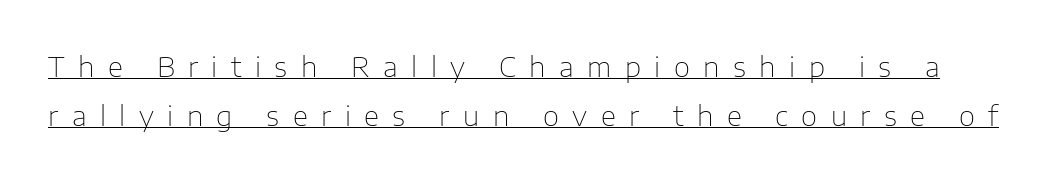
The image shows 28 px thin sans-serif type, upright; set line spacing 1.75x, unusually wide letter spacing (+0.48 em), underlined; low stroke contrast and a medium x-height.
